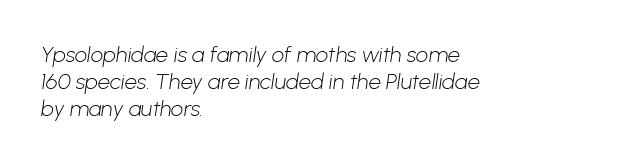
The image shows 22 px text type; set left-aligned, line spacing 1.23x, normal letter spacing, not underlined.
